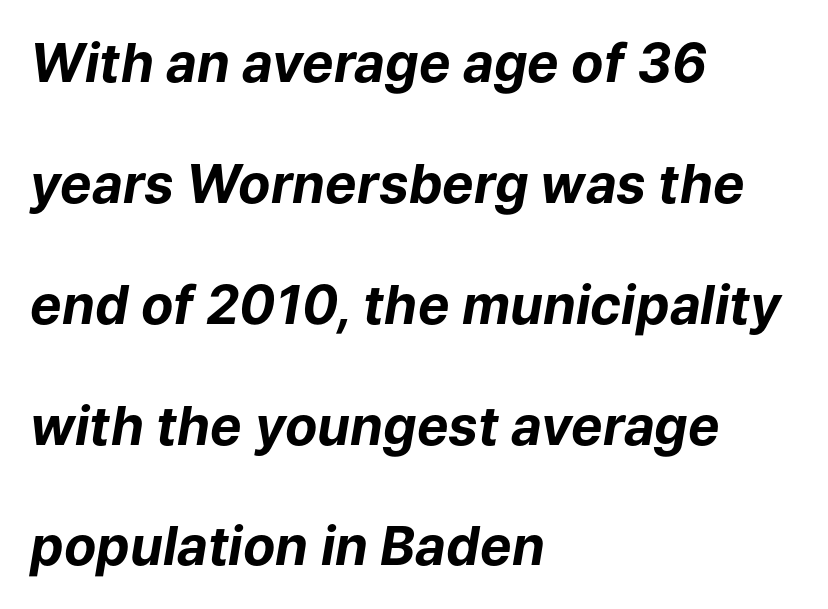
Q: Is the text bold? A: Yes.
Q: Is the text italic (slanted)? A: Yes, it leans right by about 9 degrees.
Q: Is the text underlined? A: No.
Q: How is the paragraph aligned? A: Left-aligned.
Q: Is the spacing between letters normal or unusually wide? A: Normal.
Q: Is the spacing between lines tight, normal or loose? A: Loose.
Q: Width (condensed, normal, or wide)? A: Normal.
Q: Stroke contrast? A: Low.
Q: x-height? A: Medium.
Q: Monospaced? A: No.
